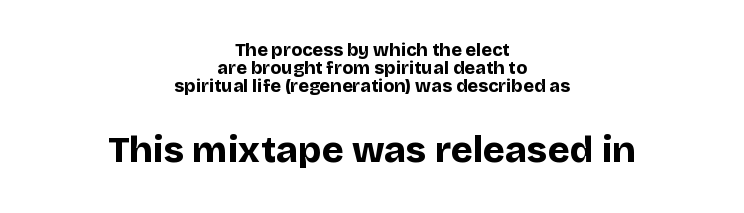
The image shows 37 px bold sans-serif type, upright; set centered, tight line spacing (1.01x), normal letter spacing, not underlined; the second (bottom) block is 2.06x larger; low stroke contrast and a large x-height.
